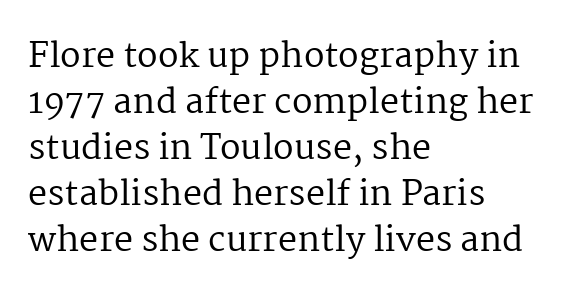
{"serif": "yes", "italic": "no", "bold": "no", "weight": "regular", "width": "normal", "stroke_contrast": "medium", "x_height": "medium", "monospaced": "no", "underline": "no", "align": "left", "line_spacing": "normal", "line_spacing_ratio": 1.35, "letter_spacing": "normal", "letter_spacing_em": 0.0, "glyph_px": 34}
